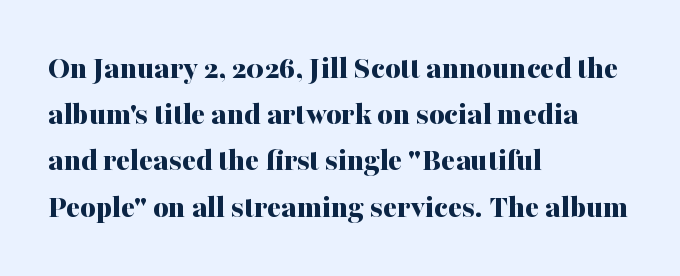
{"serif": "yes", "italic": "no", "bold": "yes", "weight": "bold", "width": "normal", "stroke_contrast": "medium", "x_height": "medium", "monospaced": "no", "underline": "no", "align": "left", "line_spacing": "normal", "line_spacing_ratio": 1.4, "letter_spacing": "normal", "letter_spacing_em": 0.0, "glyph_px": 33}
